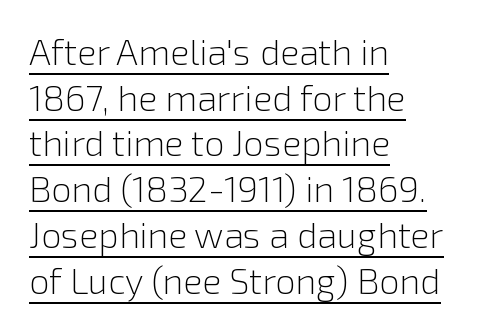
{"serif": "no", "italic": "no", "bold": "no", "weight": "light", "width": "normal", "x_height": "medium", "monospaced": "no", "underline": "yes", "align": "left", "line_spacing": "normal", "line_spacing_ratio": 1.27, "letter_spacing": "normal", "letter_spacing_em": 0.0, "glyph_px": 36}
